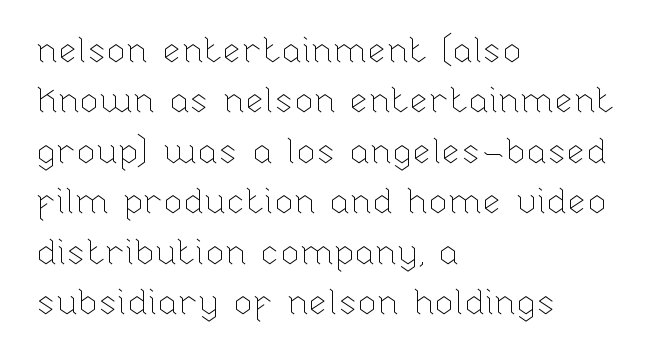
{"italic": "no", "bold": "no", "weight": "thin", "width": "normal", "stroke_contrast": "low", "x_height": "medium", "monospaced": "no", "underline": "no", "align": "left", "line_spacing": "normal", "line_spacing_ratio": 1.44, "letter_spacing": "normal", "letter_spacing_em": 0.0, "glyph_px": 35}
